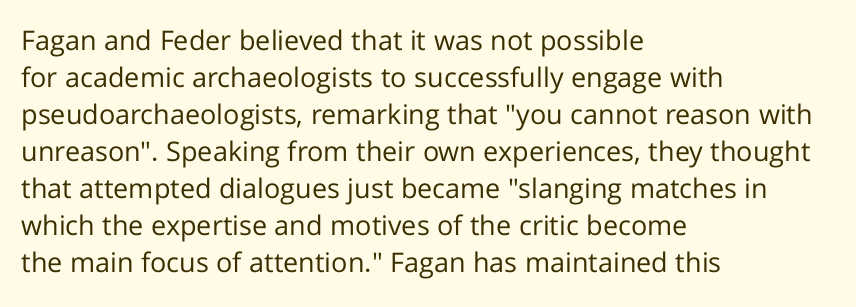
{"italic": "no", "bold": "no", "underline": "no", "align": "left", "line_spacing": "normal", "line_spacing_ratio": 1.37, "letter_spacing": "normal", "letter_spacing_em": 0.0, "glyph_px": 27}
